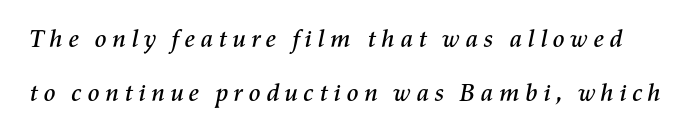
The image shows 25 px text type, italic (leaning right); set loose line spacing (2.15x), not underlined.
